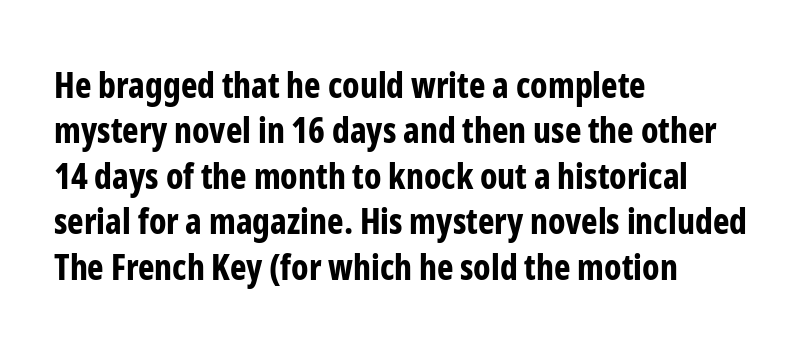
The image shows 35 px bold, condensed sans-serif type, upright; set left-aligned, normal line spacing (1.3x), normal letter spacing, not underlined; low stroke contrast and a medium x-height.
